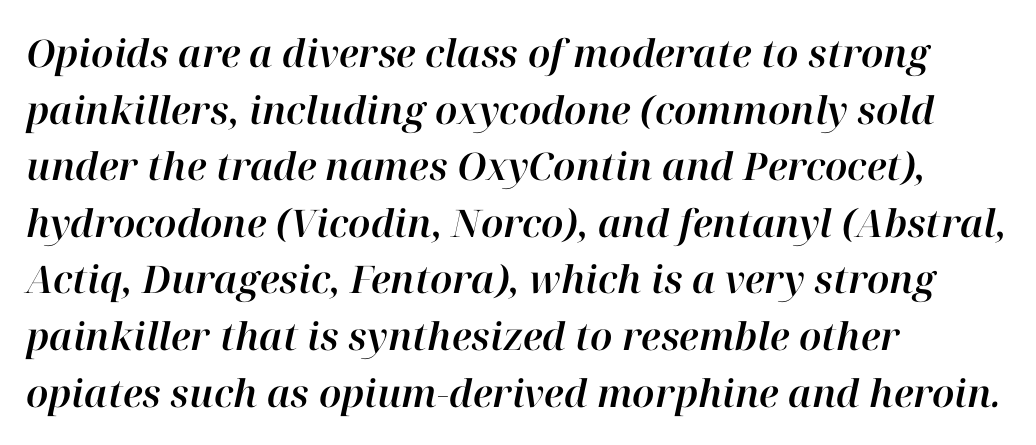
The image shows 38 px text type, italic (leaning right); set left-aligned, normal line spacing (1.49x), normal letter spacing, not underlined; high stroke contrast and a medium x-height.
